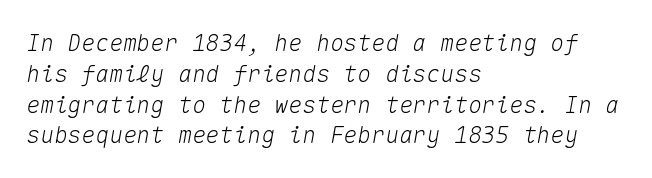
{"italic": "yes", "lean": "right", "slant_degrees": 10, "underline": "no", "align": "left", "line_spacing": "normal", "line_spacing_ratio": 1.34, "letter_spacing": "normal", "letter_spacing_em": 0.0, "glyph_px": 23}
